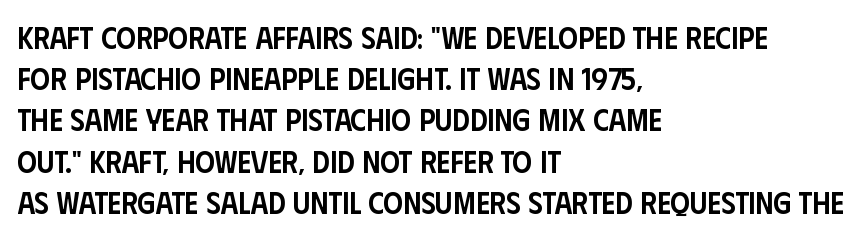
{"serif": "no", "italic": "no", "bold": "semi", "weight": "semibold", "width": "condensed", "stroke_contrast": "low", "x_height": "large", "monospaced": "no", "underline": "no", "align": "left", "line_spacing": "normal", "line_spacing_ratio": 1.33, "letter_spacing": "normal", "letter_spacing_em": 0.0, "glyph_px": 31}
